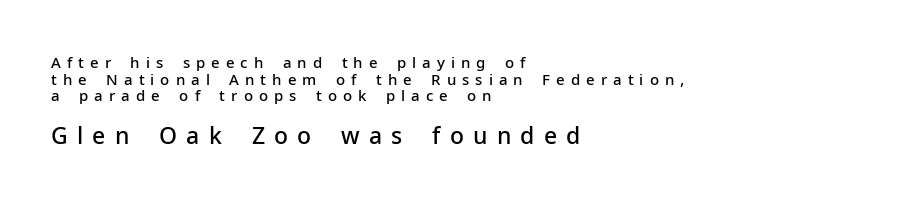
Q: Is the text bold? A: Semi-bold.
Q: Is the text italic (slanted)? A: No, it is upright.
Q: Is the text underlined? A: No.
Q: How is the paragraph aligned? A: Left-aligned.
Q: Is the spacing between letters normal or unusually wide? A: Unusually wide.
Q: Is the spacing between lines tight, normal or loose? A: Tight.
Q: Which block of text is set in a larger size, the first (top) or the second (bottom)? A: The second (bottom) one.
